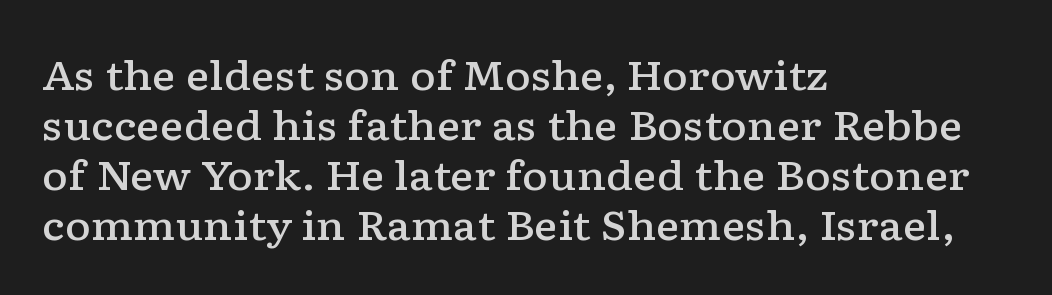
The typesetter chose a ragged-right arrangement here. You can tell from the footed stems that serif type was used. Has an underline been added? It has not. Think of a printed novel: that variable character pitch is what you see here. A bit beefed up — I'd call it semibold rather than bold. This is the regular roman posture of the typeface.
